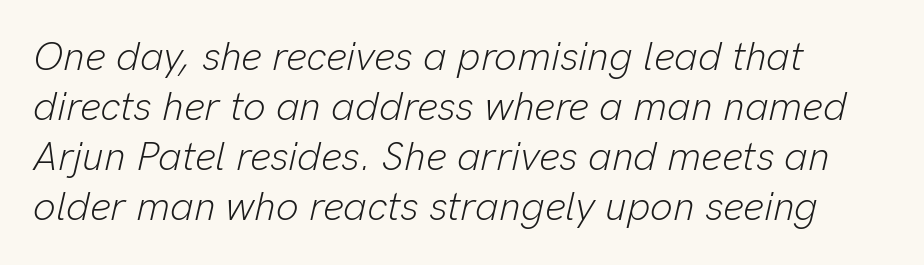
Q: Is the text bold? A: No.
Q: Is the text italic (slanted)? A: Yes, it leans right by about 13 degrees.
Q: Is the text underlined? A: No.
Q: How is the paragraph aligned? A: Left-aligned.
Q: Is the spacing between letters normal or unusually wide? A: Normal.
Q: Is the spacing between lines tight, normal or loose? A: Normal.
Q: Width (condensed, normal, or wide)? A: Normal.
Q: Stroke contrast? A: Low.
Q: x-height? A: Medium.
Q: Monospaced? A: No.
